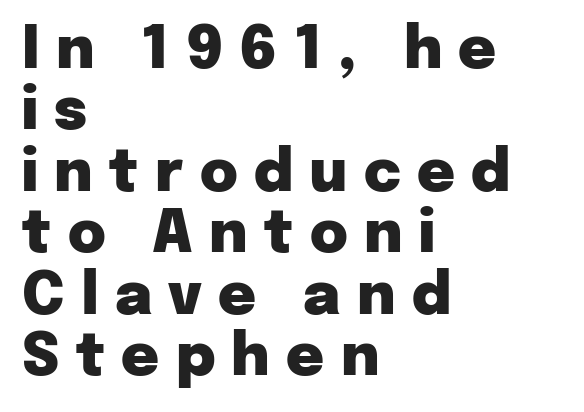
This rendering employs a face without finishing strokes, i.e., a sans-serif. This is the regular roman posture of the typeface. The specimen omits any rule beneath the text block's lines. Caption: expanded tracking, letters set apart. Typographic density is high because the face is bold.
